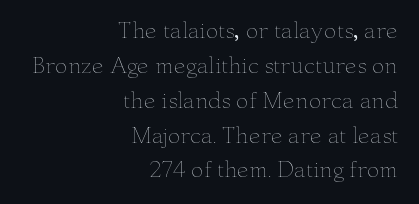
{"italic": "no", "bold": "no", "underline": "no", "align": "right", "line_spacing": "normal", "line_spacing_ratio": 1.66, "letter_spacing": "normal", "letter_spacing_em": 0.0, "glyph_px": 21}
